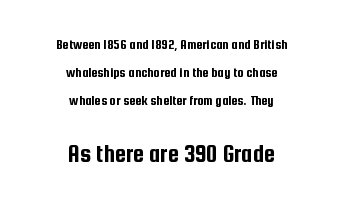
{"italic": "no", "underline": "no", "align": "center", "line_spacing": "loose", "line_spacing_ratio": 2.01, "letter_spacing": "normal", "letter_spacing_em": 0.0, "larger_block": "second", "size_ratio": 1.79, "glyph_px": 25}
